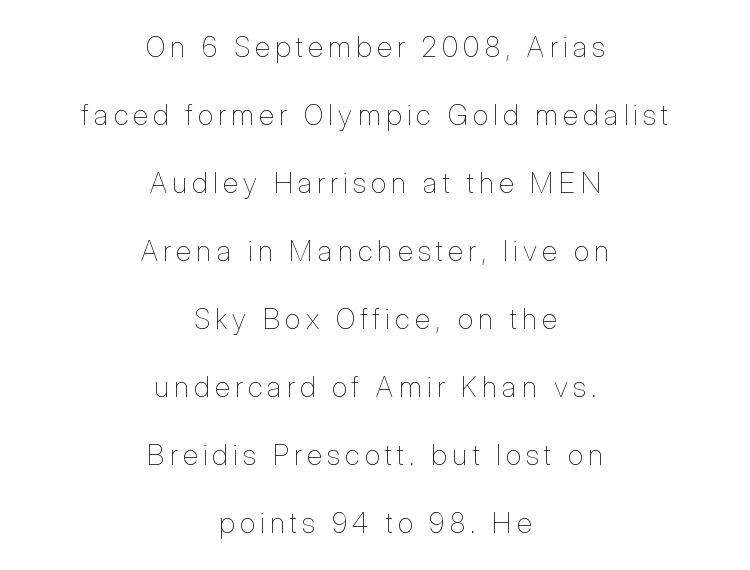
{"italic": "no", "bold": "no", "weight": "thin", "width": "condensed", "stroke_contrast": "low", "x_height": "medium", "monospaced": "no", "underline": "no", "align": "center", "line_spacing": "loose", "line_spacing_ratio": 2.43, "letter_spacing": "wide", "letter_spacing_em": 0.2, "glyph_px": 28}
